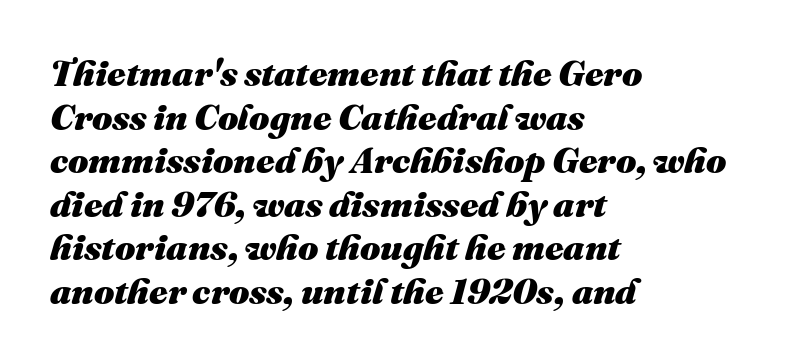
The letterforms sit shoulder to shoulder at normal distance. Here the designer chose a conventional face with non-uniform glyph widths. Visually the block forms a straight wall on the left and a jagged coastline on the right. The words here are not underlined.
